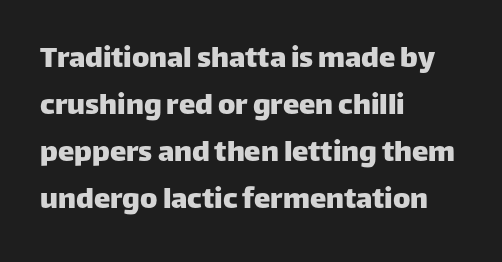
Underlining? Definitely not there. Reading down the column, the eye jumps a familiar distance to each next line. A classic flush-left, rag-right setting is used for this passage. The type sits square on the baseline with zero lean. The text was rendered using a sans face with plain stroke endings. A typesetter would call this zero additional tracking.
